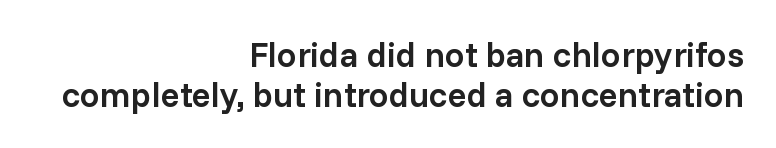
{"serif": "no", "italic": "no", "bold": "semi", "weight": "semibold", "width": "normal", "stroke_contrast": "low", "x_height": "medium", "monospaced": "no", "underline": "no", "align": "right", "line_spacing": "tight", "line_spacing_ratio": 1.14, "letter_spacing": "normal", "letter_spacing_em": 0.0, "glyph_px": 35}
